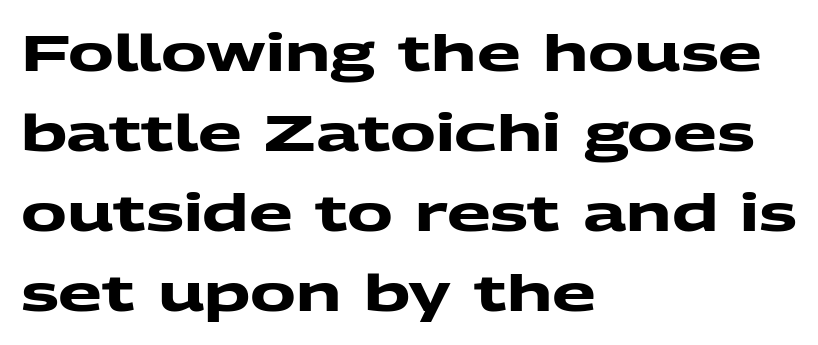
{"serif": "no", "bold": "yes", "weight": "heavy", "width": "wide", "stroke_contrast": "medium", "x_height": "medium", "monospaced": "no", "underline": "no", "align": "left", "line_spacing": "normal", "line_spacing_ratio": 1.57, "letter_spacing": "normal", "letter_spacing_em": 0.0, "glyph_px": 51}
